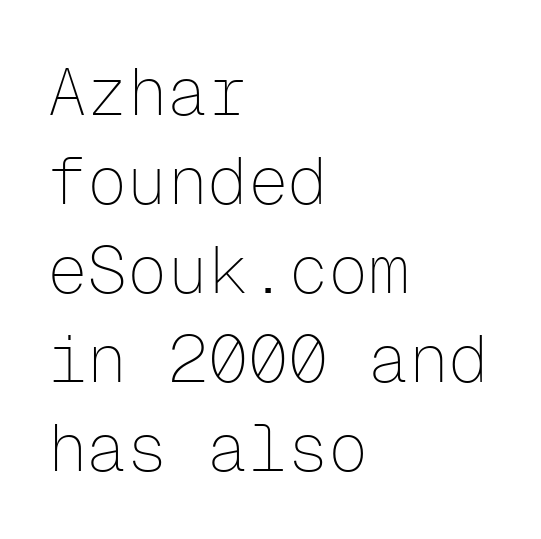
The image shows 67 px thin sans-serif type, upright, monospaced; set left-aligned, normal line spacing (1.33x), normal letter spacing, not underlined; low stroke contrast and a medium x-height.
